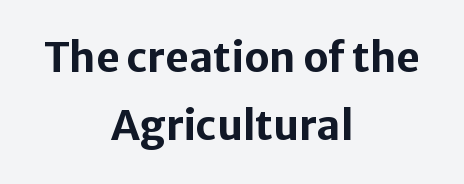
Posture: straight, roman, zero tilt. Words appear dense and cohesive because spacing is normal. The typesetter chose a symmetrical, centered arrangement here. Has an underline been added? It has not.
